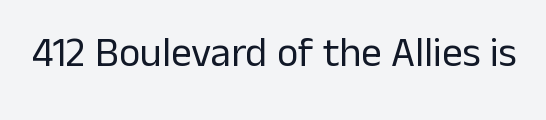
{"serif": "no", "italic": "no", "bold": "no", "weight": "regular", "width": "normal", "stroke_contrast": "low", "x_height": "medium", "monospaced": "no", "underline": "no", "letter_spacing": "normal", "letter_spacing_em": 0.0, "glyph_px": 41}
